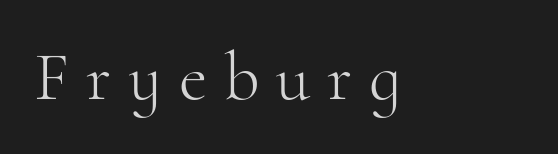
The image shows 70 px light serif type, upright; set unusually wide letter spacing (+0.24 em), not underlined; high stroke contrast and a small x-height.
